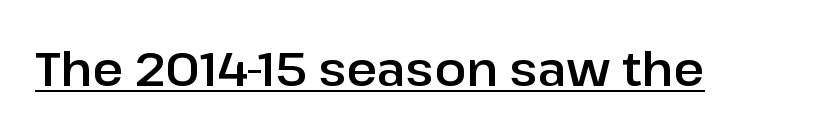
Notice how the stems are strictly vertical — no italics here. Examine the stroke ends and you'll find no serifs. You can see a thin bar hugging the bottom of the glyphs. The tracking reads as untouched default to a designer's eye. Note the varied advance widths — an 'i' is clearly narrower than an 'm'.
